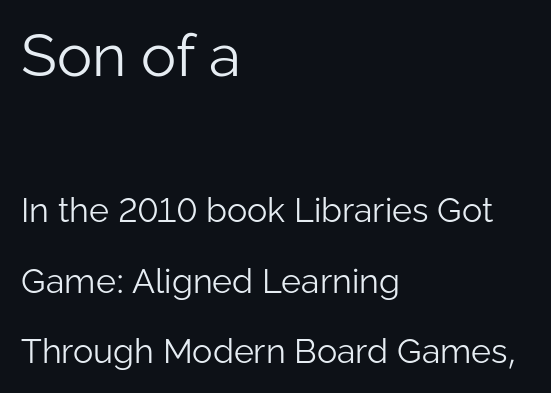
Q: Is the text bold? A: No.
Q: Is the text italic (slanted)? A: No, it is upright.
Q: Is the typeface a serif or a sans-serif typeface? A: Sans-serif.
Q: Is the text underlined? A: No.
Q: How is the paragraph aligned? A: Left-aligned.
Q: Is the spacing between letters normal or unusually wide? A: Normal.
Q: Is the spacing between lines tight, normal or loose? A: Loose.
Q: Which block of text is set in a larger size, the first (top) or the second (bottom)? A: The first (top) one.
Q: Width (condensed, normal, or wide)? A: Normal.
Q: Stroke contrast? A: Low.
Q: x-height? A: Medium.
Q: Monospaced? A: No.
